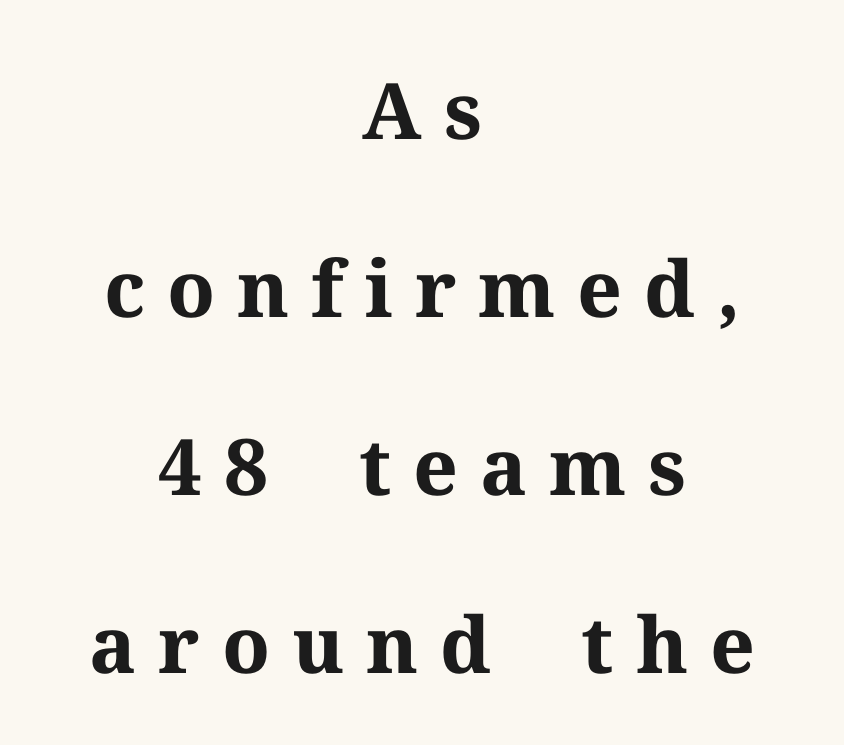
Does the weight exceed regular? Yes, all the way to bold. The area under the type is left untouched. Loosely led — the rows are spread out. These lines stack symmetrically, like a column narrowing and widening about its center. This is roman type, the default non-slanted kind.
